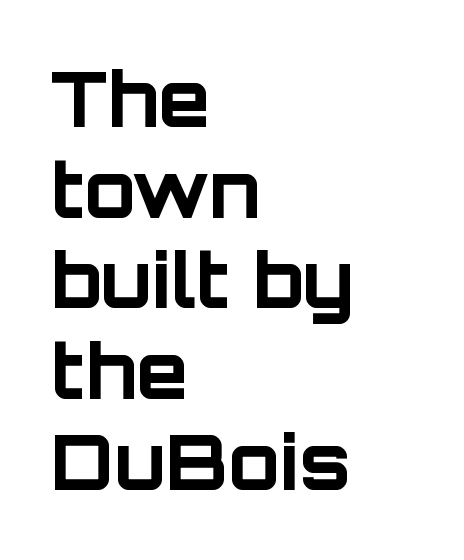
The image shows 75 px bold sans-serif type, upright; set left-aligned, line spacing 1.21x, normal letter spacing, not underlined; low stroke contrast and a large x-height.
